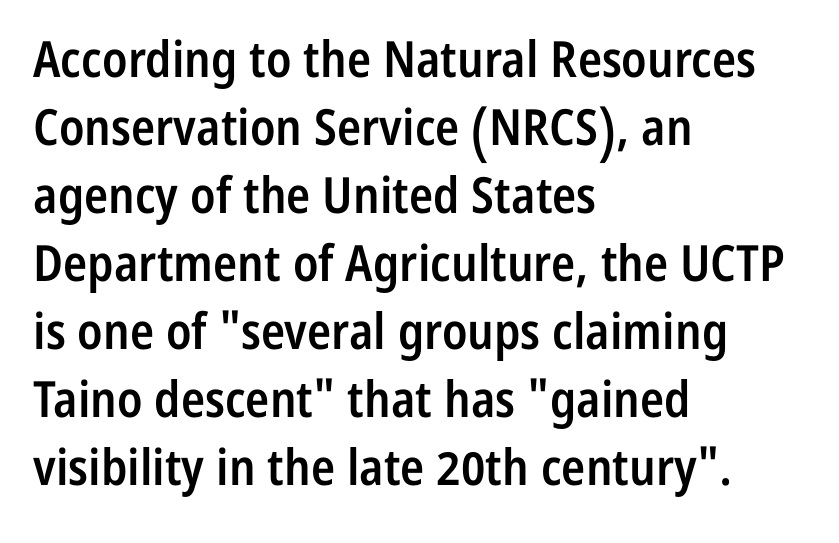
On the weight axis this lands at semibold, roughly 600. The vertical gap from one line to the next is medium. You could not count columns in this text — the font is proportionally spaced. The font family rendered here belongs to the sans-serif group. Short and long lines alike share a common starting point at left. The gap between lines stays unmarked.
